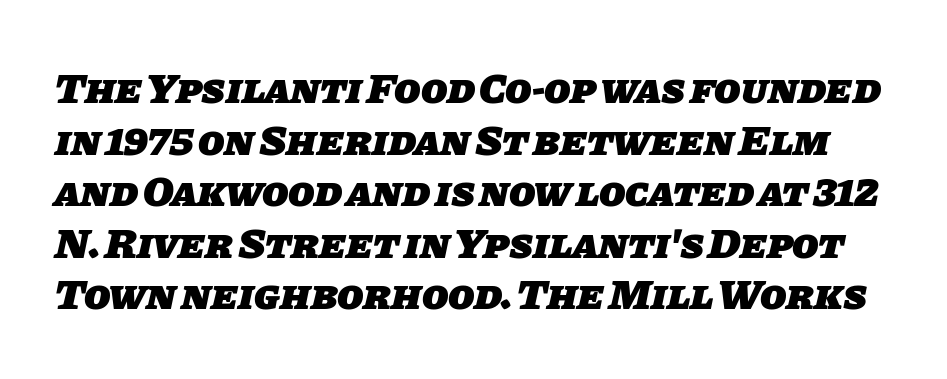
Think of a printed novel: that variable character pitch is what you see here. You could call the tracking neutral — neither tight nor loose. Set as a true bold cut, around the 700 mark. Each row of text sits above clean, open space.
